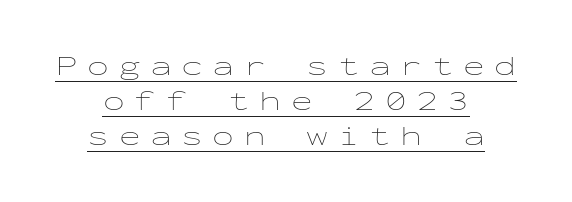
The image shows 29 px thin, wide type, upright, monospaced; set centered, line spacing 1.21x, unusually wide letter spacing (+0.33 em), underlined; low stroke contrast and a medium x-height.
